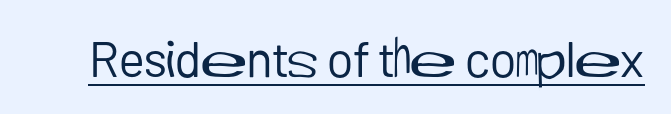
The image shows 50 px regular-weight sans-serif type, upright; set normal letter spacing, underlined; low stroke contrast and a medium x-height.
